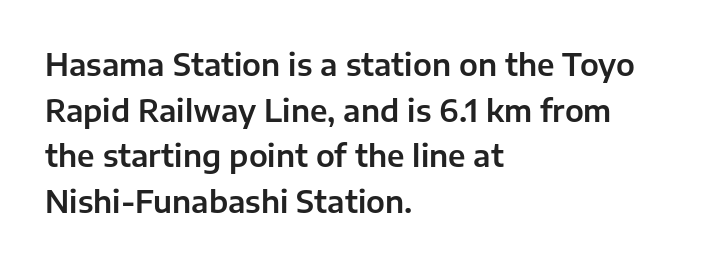
{"serif": "no", "italic": "no", "width": "normal", "stroke_contrast": "low", "x_height": "medium", "monospaced": "no", "underline": "no", "align": "left", "line_spacing": "normal", "line_spacing_ratio": 1.52, "letter_spacing": "normal", "letter_spacing_em": 0.0, "glyph_px": 30}
